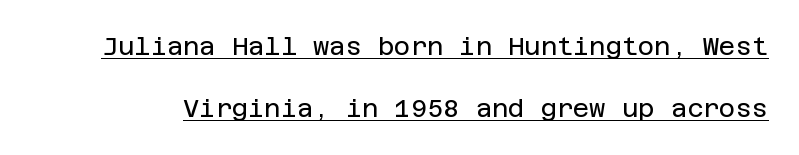
{"italic": "no", "bold": "no", "underline": "yes", "line_spacing": "loose", "line_spacing_ratio": 2.49, "letter_spacing": "normal", "letter_spacing_em": 0.0, "glyph_px": 25}
